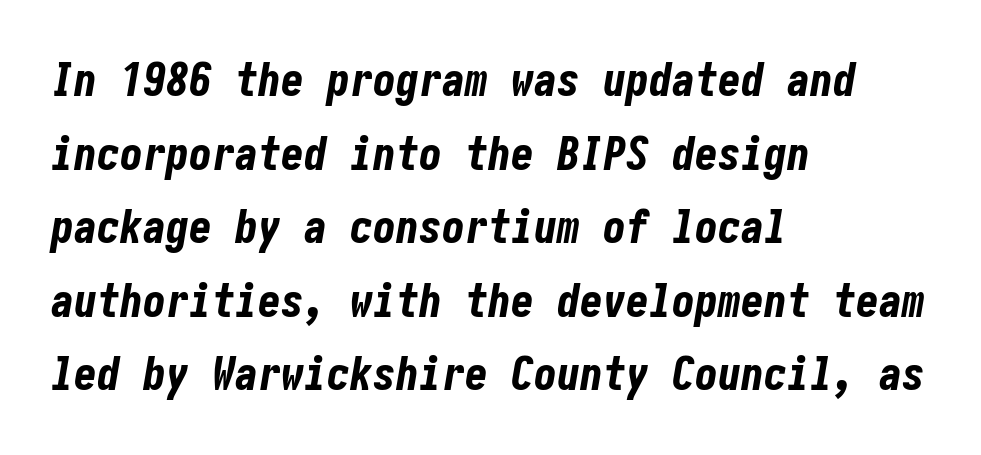
Q: Is the text bold? A: Yes.
Q: Is the text italic (slanted)? A: Yes, it leans right by about 10 degrees.
Q: Is the text underlined? A: No.
Q: How is the paragraph aligned? A: Left-aligned.
Q: Is the spacing between letters normal or unusually wide? A: Normal.
Q: Is the spacing between lines tight, normal or loose? A: Normal.
Q: Width (condensed, normal, or wide)? A: Condensed.
Q: Stroke contrast? A: Low.
Q: x-height? A: Medium.
